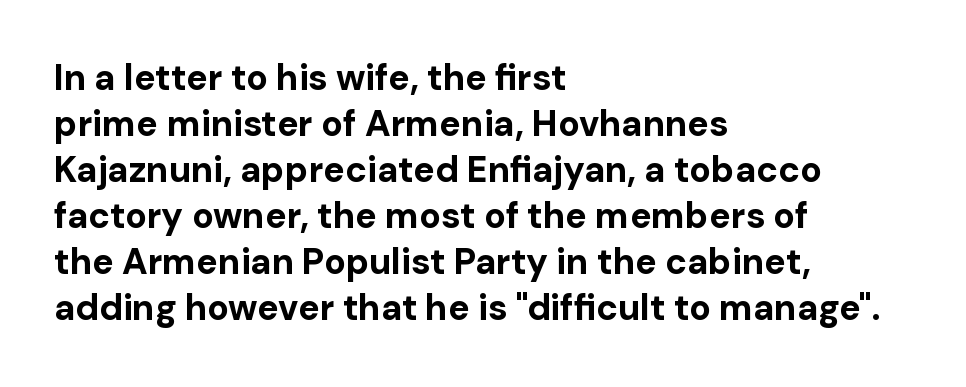
The image shows 36 px bold sans-serif type, upright; set left-aligned, normal line spacing (1.28x), normal letter spacing, not underlined; low stroke contrast and a medium x-height.
